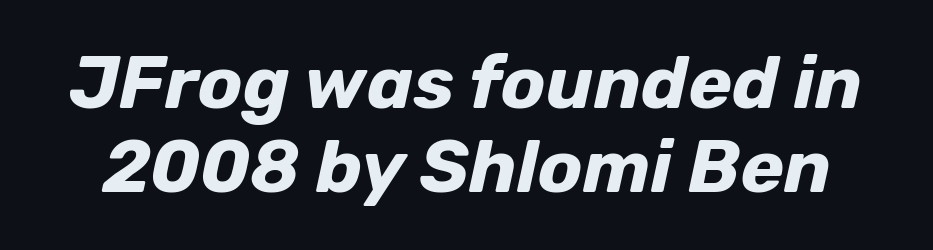
{"italic": "yes", "lean": "right", "slant_degrees": 12, "bold": "yes", "weight": "bold", "width": "normal", "stroke_contrast": "low", "x_height": "medium", "monospaced": "no", "underline": "no", "line_spacing": "tight", "line_spacing_ratio": 1.14, "letter_spacing": "normal", "letter_spacing_em": 0.0, "glyph_px": 74}
